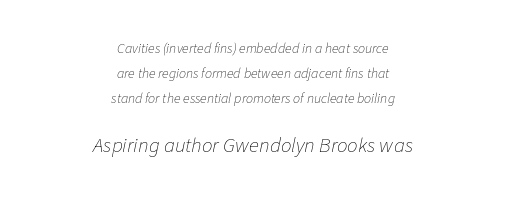
Nothing unusual about the tracking: characters are spaced as the font intends. Leftover space on each line is divided equally before and after the words. Between these two stacked blocks, the lower one wins on size. Stem width sits at or under what a default text font uses. Italic: yes, the glyphs are oblique. A clean baseline with only descenders dipping below it.
